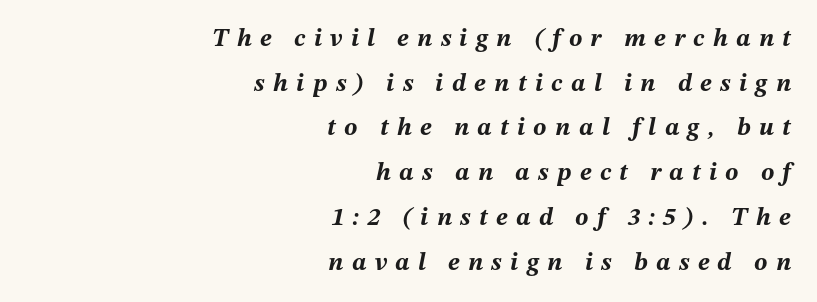
Q: Is the text bold? A: Yes.
Q: Is the text italic (slanted)? A: Yes, it leans right by about 12 degrees.
Q: Is the text underlined? A: No.
Q: How is the paragraph aligned? A: Right-aligned.
Q: Is the spacing between letters normal or unusually wide? A: Unusually wide.
